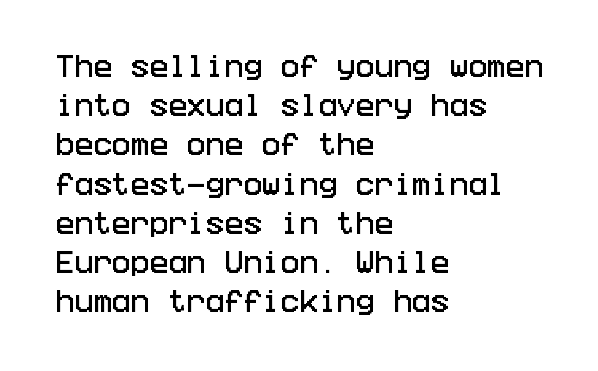
The image shows 25 px text type, upright; set left-aligned, normal line spacing (1.57x), normal letter spacing, not underlined.
